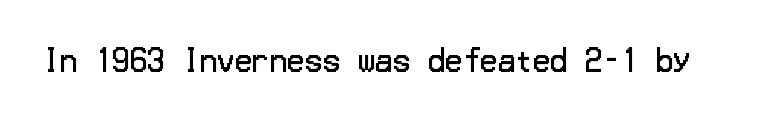
Grotesque or geometric, the face here clearly has no serifs. Each word holds together tightly as a unit, with standard inter-letter gaps. The area under the type is left untouched. Ordinary non-slanted type is in use.
